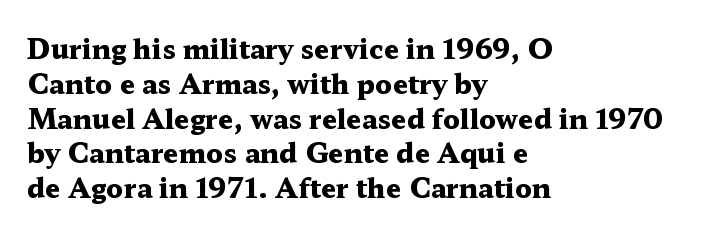
{"italic": "no", "bold": "yes", "underline": "no", "align": "left", "line_spacing": "normal", "line_spacing_ratio": 1.29, "letter_spacing": "normal", "letter_spacing_em": 0.0, "glyph_px": 27}
